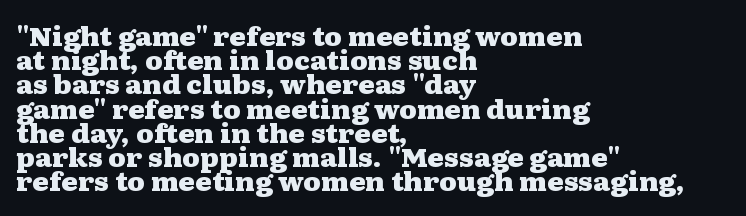
The image shows 25 px bold type, upright; set left-aligned, tight line spacing (0.97x), normal letter spacing, not underlined.
